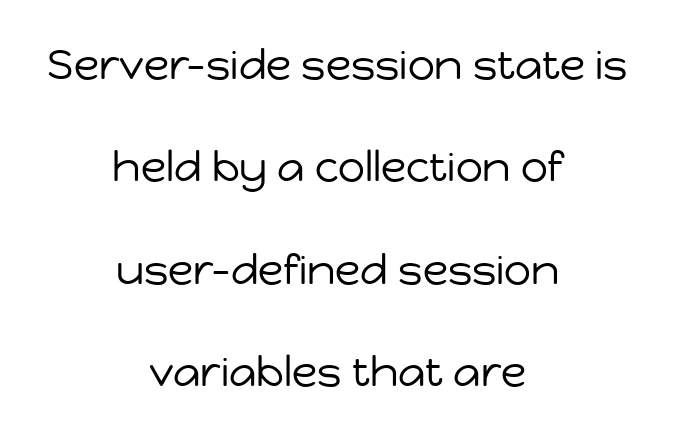
Q: Is the text bold? A: No.
Q: Is the text italic (slanted)? A: No, it is upright.
Q: Is the typeface a serif or a sans-serif typeface? A: Sans-serif.
Q: Is the text underlined? A: No.
Q: How is the paragraph aligned? A: Centered.
Q: Is the spacing between letters normal or unusually wide? A: Normal.
Q: Is the spacing between lines tight, normal or loose? A: Loose.
Q: Width (condensed, normal, or wide)? A: Normal.
Q: Stroke contrast? A: Low.
Q: x-height? A: Medium.
Q: Monospaced? A: No.
